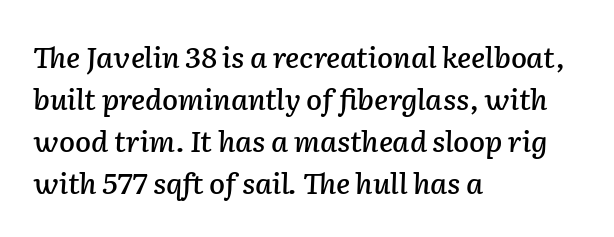
The image shows 29 px text type, italic (leaning right); set left-aligned, normal line spacing (1.45x), normal letter spacing, not underlined; low stroke contrast and a medium x-height.
